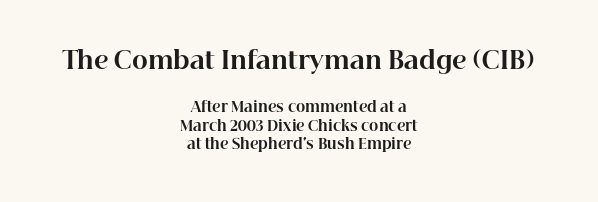
Characters remain perfectly vertical along every line. Is the letter spacing exaggerated? No — it looks like the ordinary default. A bare baseline throughout the passage. Bigger letters appear in the top chunk; the bottom chunk is reduced. This sample keeps an unexceptional amount of space between lines. How heavy is the stroke? Heavy — this is a bold.
